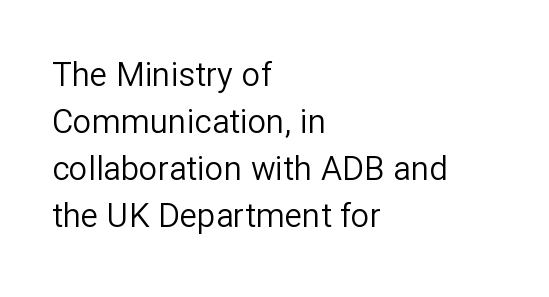
Q: Is the text bold? A: No.
Q: Is the text italic (slanted)? A: No, it is upright.
Q: Is the typeface a serif or a sans-serif typeface? A: Sans-serif.
Q: Is the text underlined? A: No.
Q: How is the paragraph aligned? A: Left-aligned.
Q: Is the spacing between letters normal or unusually wide? A: Normal.
Q: Is the spacing between lines tight, normal or loose? A: Normal.
Q: Width (condensed, normal, or wide)? A: Normal.
Q: Stroke contrast? A: Low.
Q: x-height? A: Medium.
Q: Monospaced? A: No.
